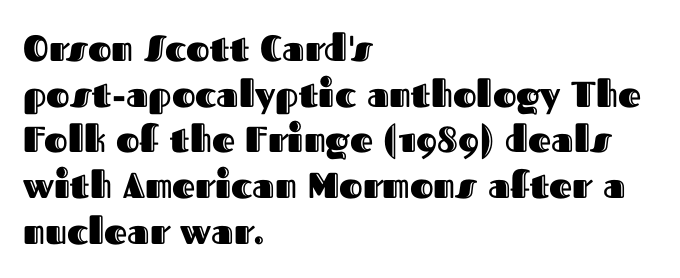
{"italic": "no", "width": "normal", "x_height": "medium", "monospaced": "no", "underline": "no", "align": "left", "line_spacing": "normal", "line_spacing_ratio": 1.27, "letter_spacing": "normal", "letter_spacing_em": 0.0, "glyph_px": 36}
